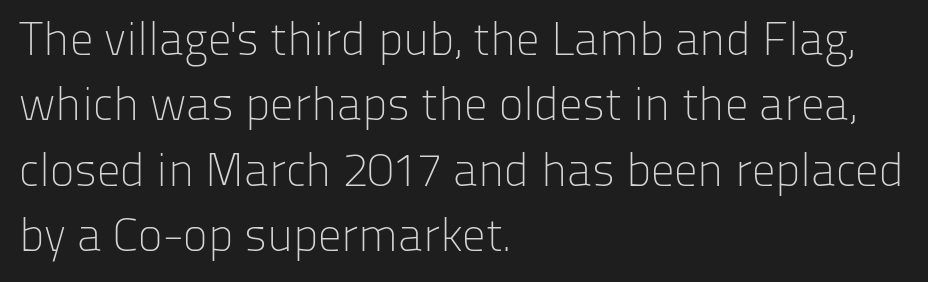
The image shows 47 px light sans-serif type, upright; set left-aligned, normal line spacing (1.39x), normal letter spacing, not underlined; low stroke contrast and a medium x-height.
